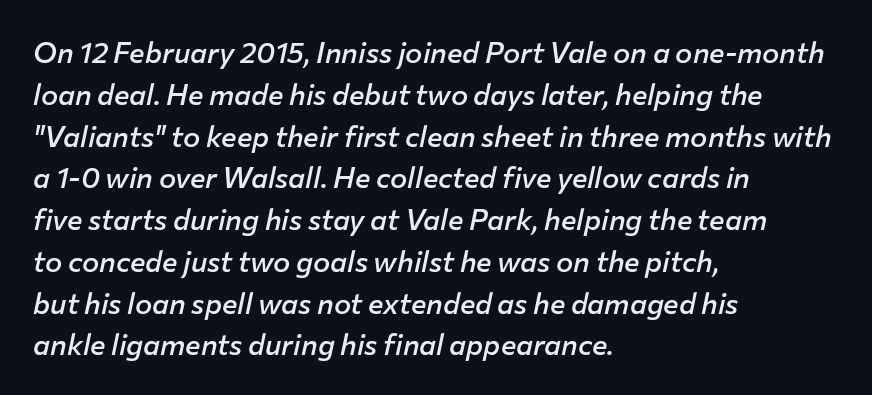
The image shows 29 px semibold type, italic (leaning right); set left-aligned, normal line spacing (1.44x), normal letter spacing, not underlined; low stroke contrast and a medium x-height.
